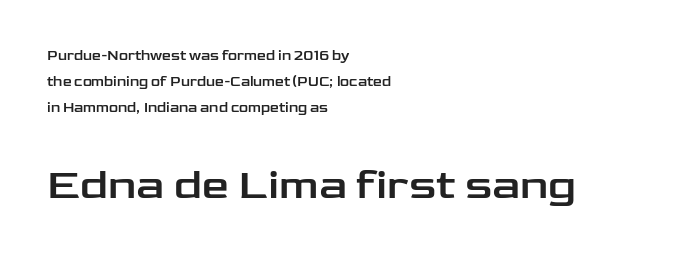
Typesetter's note — lower block bumped up in size, upper block left smaller. This rendering features lettering with no underline. Students, note that the glyphs here touch the page at normal intervals. Spacing verdict: proportional, widths tailored to each character. Each line starts at the same left margin while the right side varies. Examine the stroke ends and you'll find no serifs.
